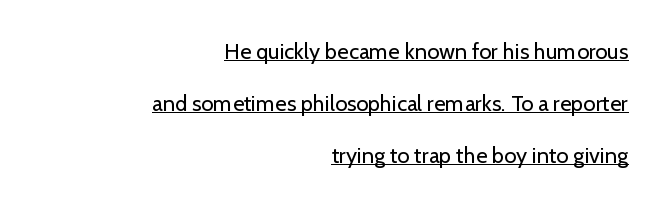
The image shows 22 px text type, upright; set right-aligned, loose line spacing (2.37x), normal letter spacing, underlined.
